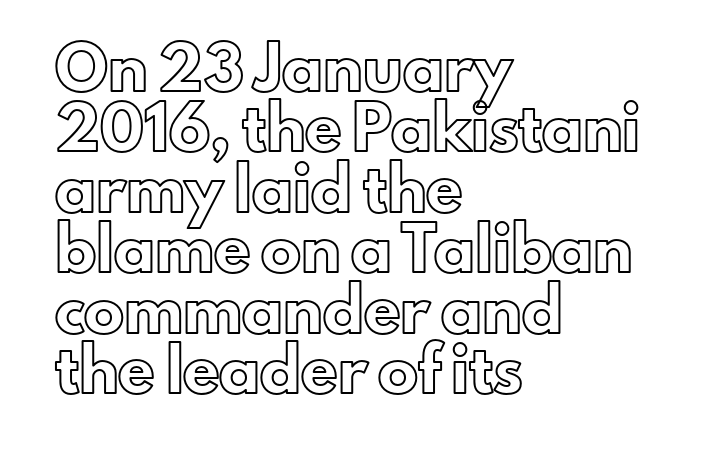
Q: Is the text italic (slanted)? A: No, it is upright.
Q: Is the text underlined? A: No.
Q: How is the paragraph aligned? A: Left-aligned.
Q: Is the spacing between letters normal or unusually wide? A: Normal.
Q: Is the spacing between lines tight, normal or loose? A: Normal.
Q: Width (condensed, normal, or wide)? A: Normal.
Q: x-height? A: Small.
Q: Monospaced? A: No.
